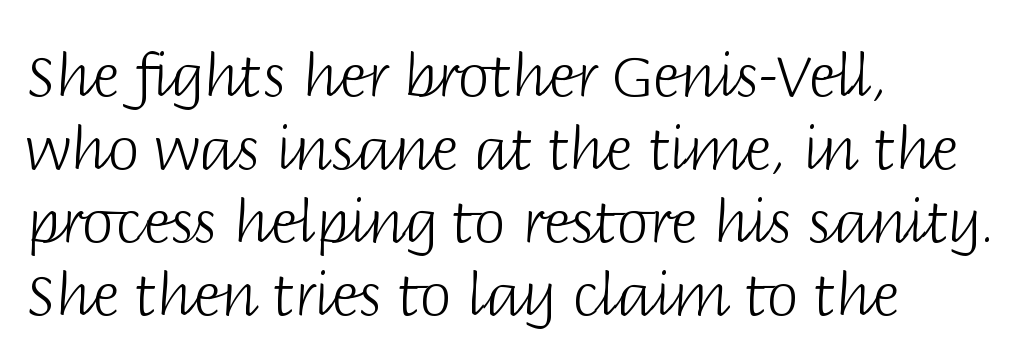
Q: Is the text bold? A: No.
Q: Is the text italic (slanted)? A: No, it is upright.
Q: Is the typeface a serif or a sans-serif typeface? A: Sans-serif.
Q: Is the text underlined? A: No.
Q: How is the paragraph aligned? A: Left-aligned.
Q: Is the spacing between letters normal or unusually wide? A: Normal.
Q: Is the spacing between lines tight, normal or loose? A: Normal.
Q: Width (condensed, normal, or wide)? A: Normal.
Q: Stroke contrast? A: Low.
Q: x-height? A: Large.
Q: Monospaced? A: No.
